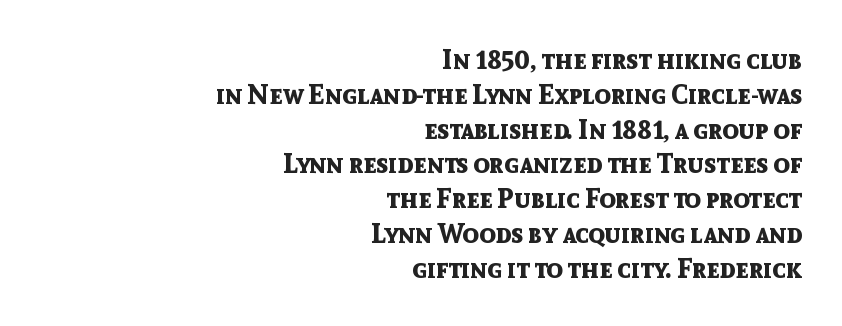
{"italic": "no", "bold": "yes", "underline": "no", "align": "right", "line_spacing": "normal", "line_spacing_ratio": 1.29, "letter_spacing": "normal", "letter_spacing_em": 0.0, "glyph_px": 27}
